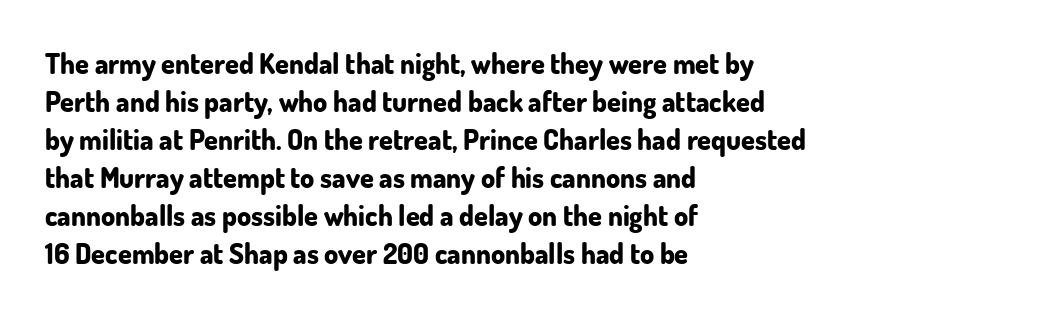
The image shows 28 px bold sans-serif type, upright; set left-aligned, normal line spacing (1.36x), normal letter spacing, not underlined; low stroke contrast and a small x-height.
